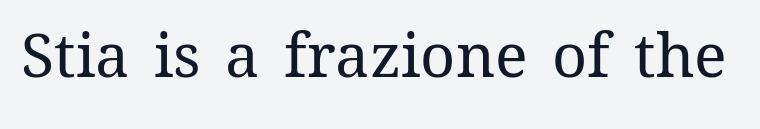
Q: Is the text bold? A: No.
Q: Is the text italic (slanted)? A: No, it is upright.
Q: Is the text underlined? A: No.
Q: Is the spacing between letters normal or unusually wide? A: Normal.
Q: Width (condensed, normal, or wide)? A: Normal.
Q: Stroke contrast? A: Medium.
Q: x-height? A: Medium.
Q: Monospaced? A: No.
